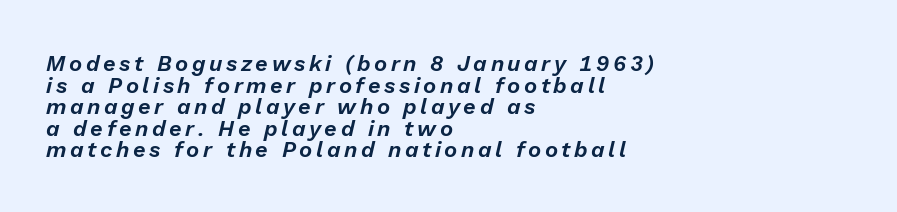
Notice how the stems are inclined rather than vertical — that's the hallmark of italics. These lines huddle together more closely than default settings would place them. Visually the block forms a straight wall on the left and a jagged coastline on the right. A bare baseline throughout the passage.
